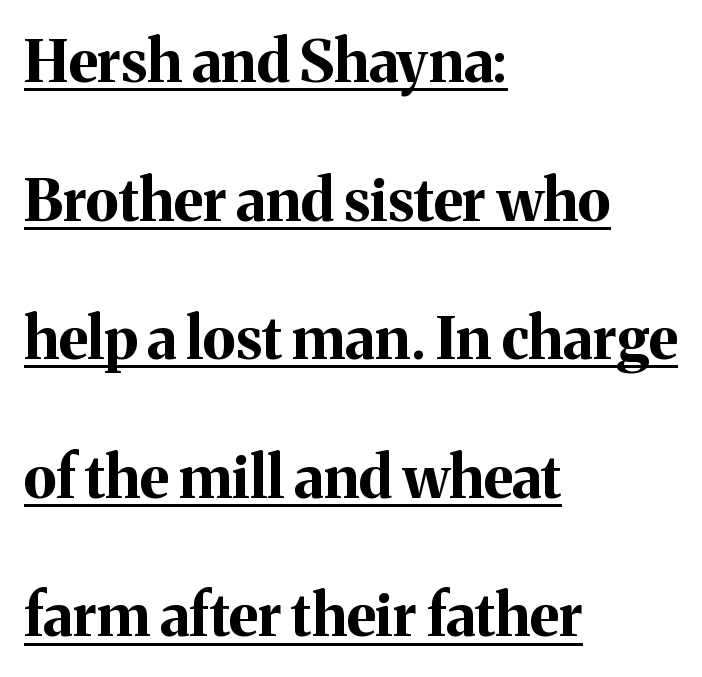
Each letter's strokes conclude with small projecting serifs. The letters advance in unequal steps, a hallmark of proportional type. Spacing between characters is what you'd get straight out of the box. The face used here appears with an underline applied. You'd pick this weight for a headline — it's a proper bold.
